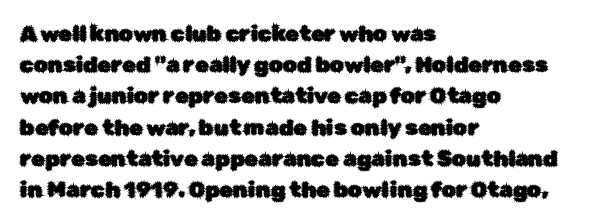
Q: Is the text italic (slanted)? A: No, it is upright.
Q: Is the text underlined? A: No.
Q: How is the paragraph aligned? A: Left-aligned.
Q: Is the spacing between letters normal or unusually wide? A: Normal.
Q: Is the spacing between lines tight, normal or loose? A: Normal.
